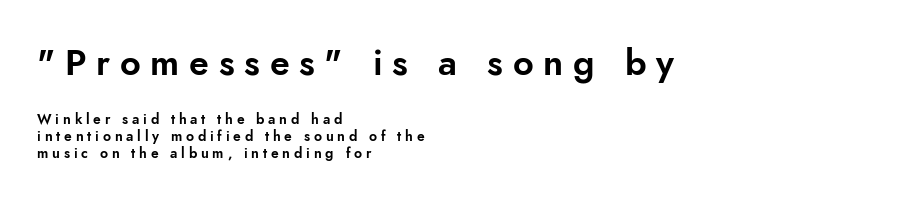
The image shows 36 px sans-serif type, upright; set left-aligned, line spacing 1.2x, unusually wide letter spacing (+0.27 em), not underlined; the first (top) block is 2.57x larger; low stroke contrast and a small x-height.
